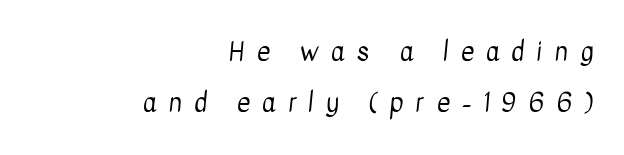
The image shows 26 px text type; set right-aligned, loose line spacing (1.97x), unusually wide letter spacing (+0.47 em), not underlined.
